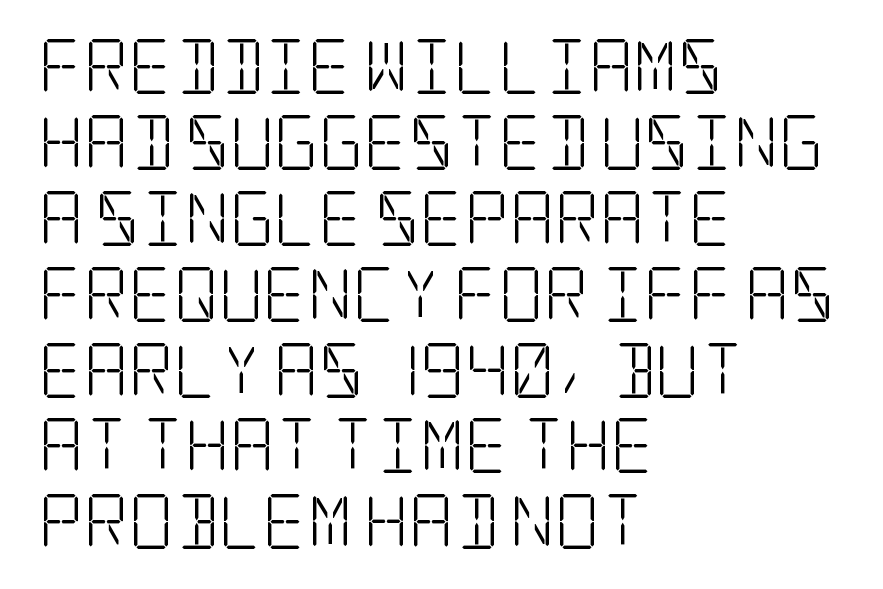
Q: Is the text bold? A: No.
Q: Is the text italic (slanted)? A: No, it is upright.
Q: Is the typeface a serif or a sans-serif typeface? A: Serif.
Q: Is the text underlined? A: No.
Q: How is the paragraph aligned? A: Left-aligned.
Q: Is the spacing between letters normal or unusually wide? A: Normal.
Q: Is the spacing between lines tight, normal or loose? A: Normal.
Q: Width (condensed, normal, or wide)? A: Condensed.
Q: Stroke contrast? A: Low.
Q: x-height? A: Large.
